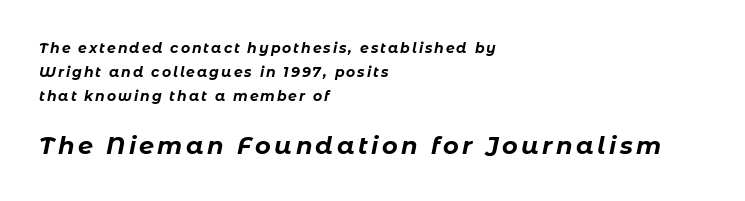
{"italic": "yes", "lean": "right", "slant_degrees": 11, "bold": "yes", "underline": "no", "align": "left", "line_spacing_ratio": 1.72, "larger_block": "second", "size_ratio": 1.71, "glyph_px": 24}
